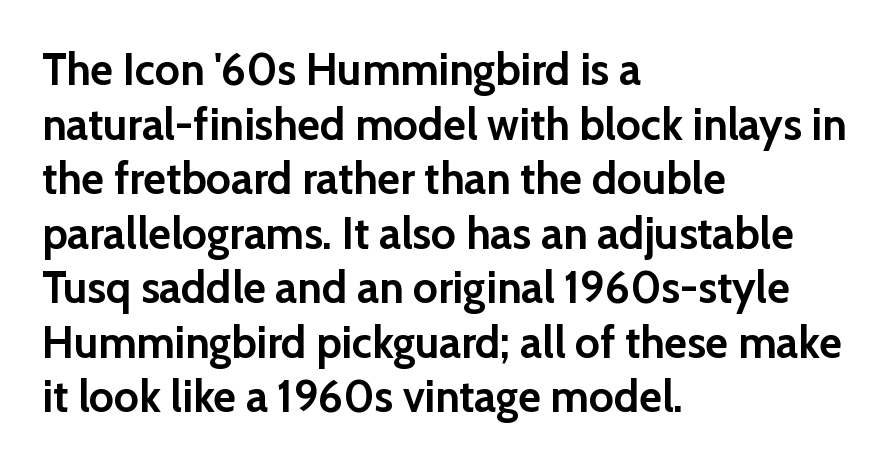
{"serif": "no", "italic": "no", "bold": "yes", "weight": "semibold", "width": "normal", "stroke_contrast": "low", "x_height": "medium", "monospaced": "no", "underline": "no", "align": "left", "line_spacing_ratio": 1.24, "letter_spacing": "normal", "letter_spacing_em": 0.0, "glyph_px": 44}
